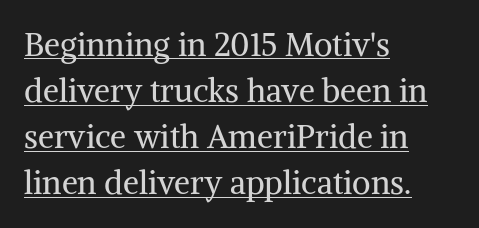
Q: Is the text bold? A: No.
Q: Is the text italic (slanted)? A: No, it is upright.
Q: Is the typeface a serif or a sans-serif typeface? A: Serif.
Q: Is the text underlined? A: Yes.
Q: How is the paragraph aligned? A: Left-aligned.
Q: Is the spacing between letters normal or unusually wide? A: Normal.
Q: Is the spacing between lines tight, normal or loose? A: Normal.
Q: Width (condensed, normal, or wide)? A: Normal.
Q: Stroke contrast? A: Medium.
Q: x-height? A: Medium.
Q: Monospaced? A: No.
